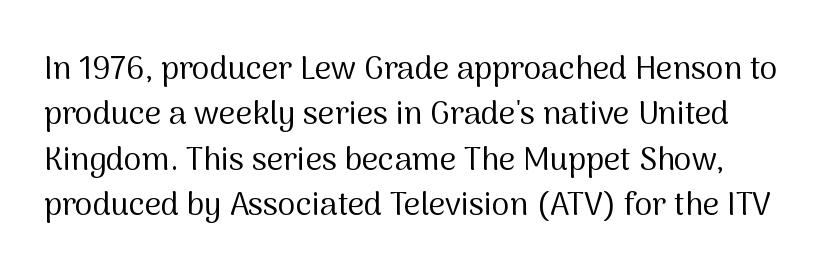
These lines keep a tight, regular rhythm from letter to letter. I'd call this a sans setting — the letters go barefoot. Notice how the stems are strictly vertical — no italics here. Unbolded letterforms with no extra heft.
